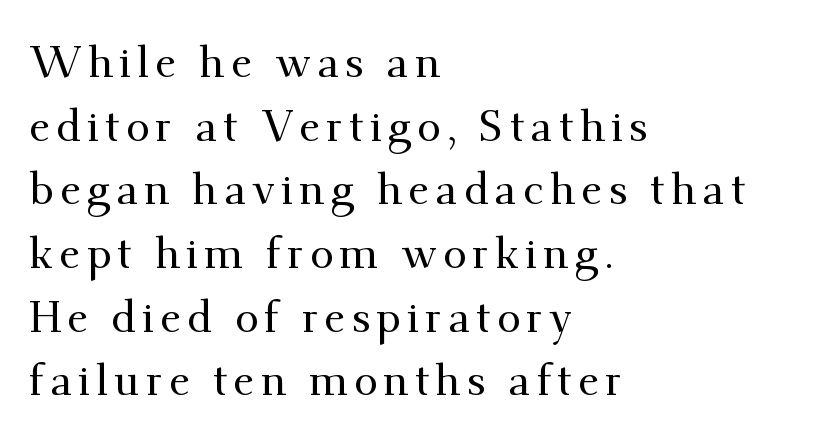
Q: Is the text italic (slanted)? A: No, it is upright.
Q: Is the typeface a serif or a sans-serif typeface? A: Serif.
Q: Is the text underlined? A: No.
Q: How is the paragraph aligned? A: Left-aligned.
Q: Is the spacing between lines tight, normal or loose? A: Normal.
Q: Width (condensed, normal, or wide)? A: Normal.
Q: Stroke contrast? A: Medium.
Q: x-height? A: Small.
Q: Monospaced? A: No.
